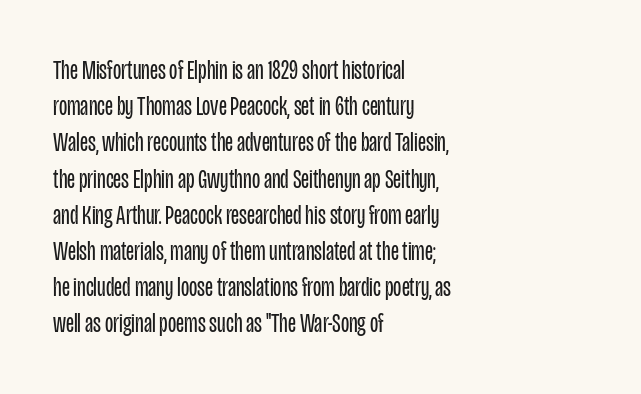
{"italic": "no", "bold": "no", "underline": "no", "align": "left", "line_spacing": "normal", "line_spacing_ratio": 1.34, "letter_spacing": "normal", "letter_spacing_em": 0.0, "glyph_px": 27}
